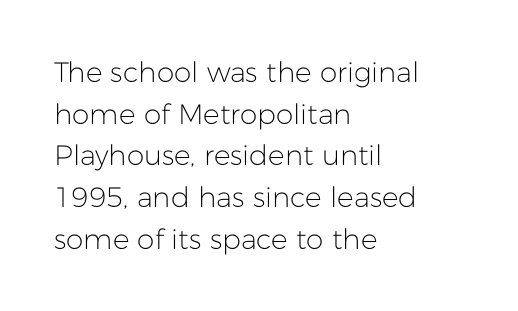
Proportional: the letters do not fall into vertical columns. Grotesque or geometric, the face here clearly has no serifs. How are the letters spaced? Ordinarily, with no added tracking. How would I describe the line gaps? Plain and ordinary.
